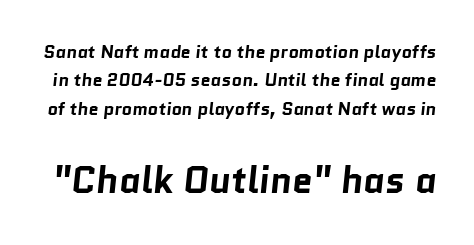
The image shows 37 px bold sans-serif type; set normal line spacing (1.58x), normal letter spacing, not underlined; the second (bottom) block is 2.06x larger; low stroke contrast and a medium x-height.
